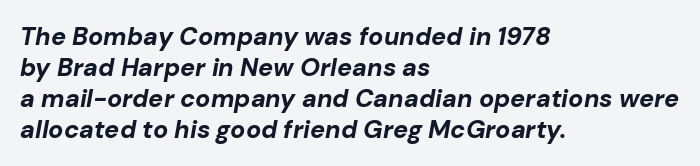
You'd pick this weight for a headline — it's a proper bold. Descender tails drop into unmarked territory. Compared with ordinary roman type, these characters are visibly tilted. Is the block centered? No — it sits flush against the left margin.
